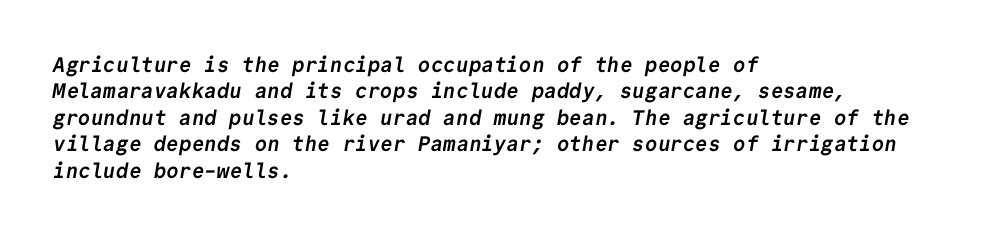
The image shows 21 px bold type; set left-aligned, normal line spacing (1.26x), normal letter spacing, not underlined.
